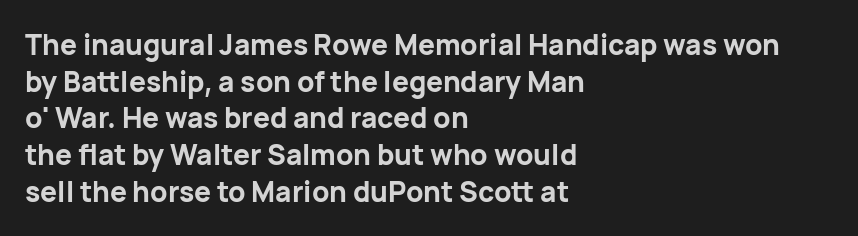
The image shows 28 px bold sans-serif type, upright; set left-aligned, normal line spacing (1.31x), normal letter spacing, not underlined; low stroke contrast and a medium x-height.
